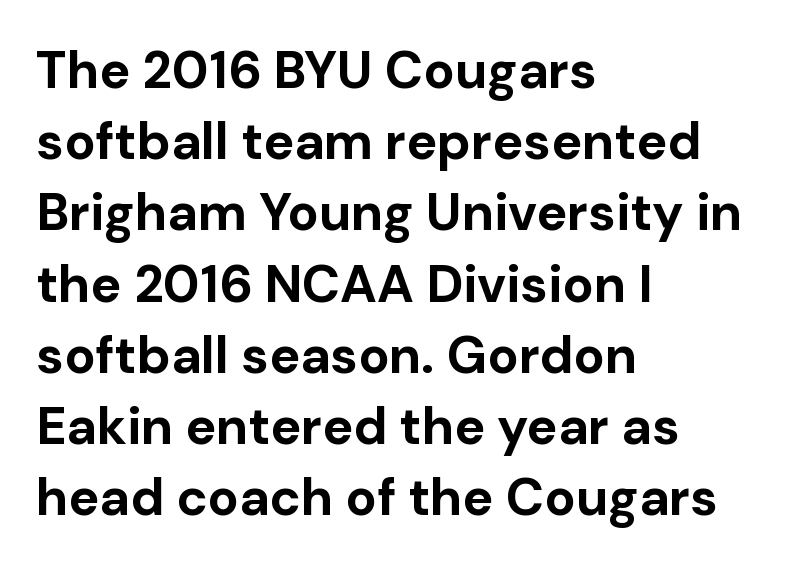
The lettering holds an erect, upright posture throughout. No extra tracking has been applied to these lines. Look at the bottom of the vertical strokes: they stop flat, with no serifs. Lines of text with bare space underneath. Where is the straight margin? On the left. Its strokes are broad and dark, the hallmark of bold type.
